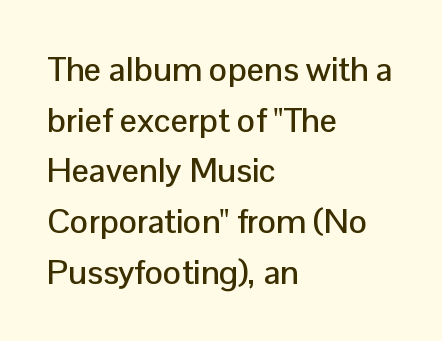
Q: Is the text italic (slanted)? A: No, it is upright.
Q: Is the typeface a serif or a sans-serif typeface? A: Sans-serif.
Q: Is the text underlined? A: No.
Q: How is the paragraph aligned? A: Left-aligned.
Q: Is the spacing between letters normal or unusually wide? A: Normal.
Q: Is the spacing between lines tight, normal or loose? A: Normal.
Q: Width (condensed, normal, or wide)? A: Normal.
Q: Stroke contrast? A: Low.
Q: x-height? A: Medium.
Q: Monospaced? A: No.
